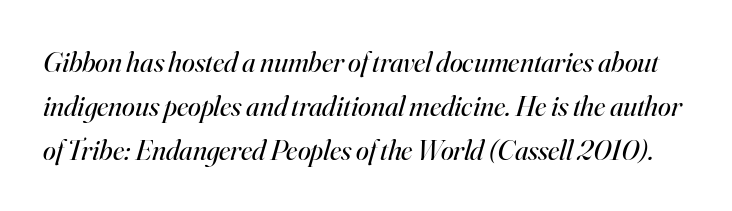
Q: Is the text bold? A: No.
Q: Is the text italic (slanted)? A: Yes, it leans right by about 16 degrees.
Q: Is the typeface a serif or a sans-serif typeface? A: Serif.
Q: Is the text underlined? A: No.
Q: Is the spacing between letters normal or unusually wide? A: Normal.
Q: Is the spacing between lines tight, normal or loose? A: Normal.
Q: Width (condensed, normal, or wide)? A: Normal.
Q: Stroke contrast? A: High.
Q: x-height? A: Small.
Q: Monospaced? A: No.
